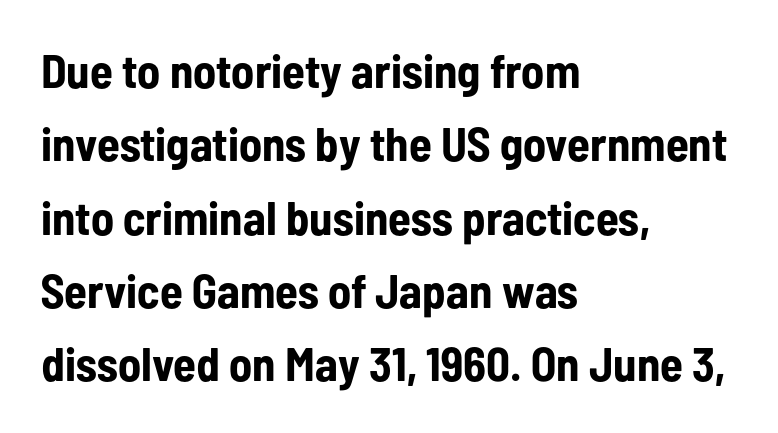
The image shows 47 px bold, condensed sans-serif type, upright; set left-aligned, normal line spacing (1.56x), normal letter spacing, not underlined; low stroke contrast and a medium x-height.
